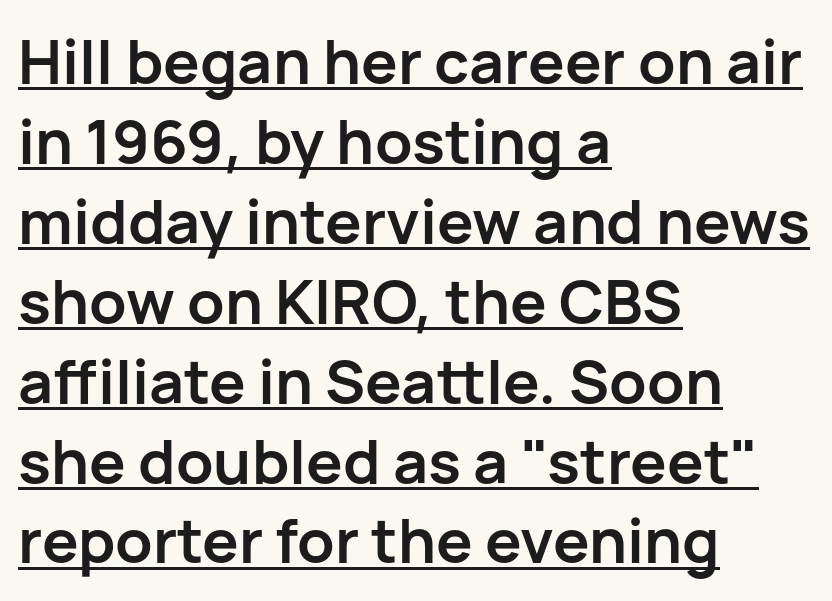
The font is running at its bold setting. Spacing verdict: proportional, widths tailored to each character. What stands out about the letter spacing? Nothing — it is the standard amount. Is there much room between lines? A standard amount, neither cramped nor airy. The type family on display is of the sans-serif kind.
